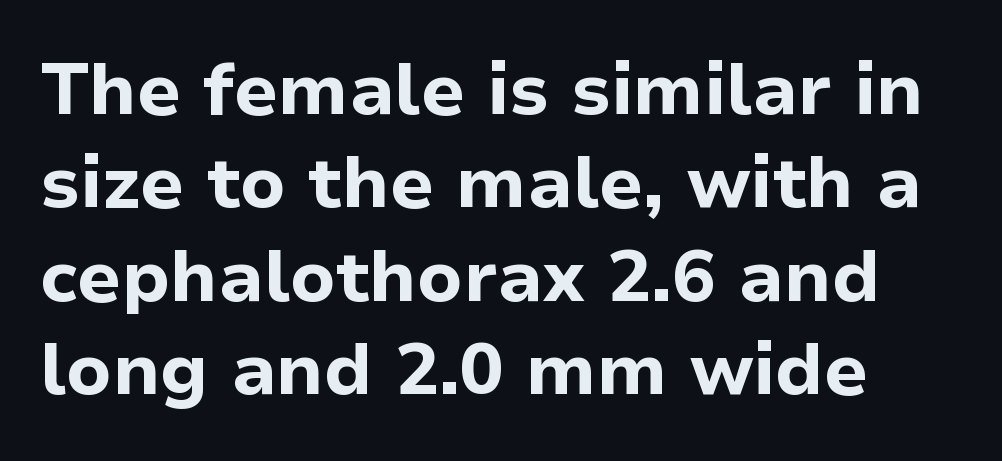
Rule under the text: the space is simply empty. Horizontal alignment here is leftward, the default for most running prose. Letter spacing: default. Regarding serifs, this sample does without them. Tall strokes in this sample are plumb rather than angled. Reading down the column, the eye jumps a familiar distance to each next line.
